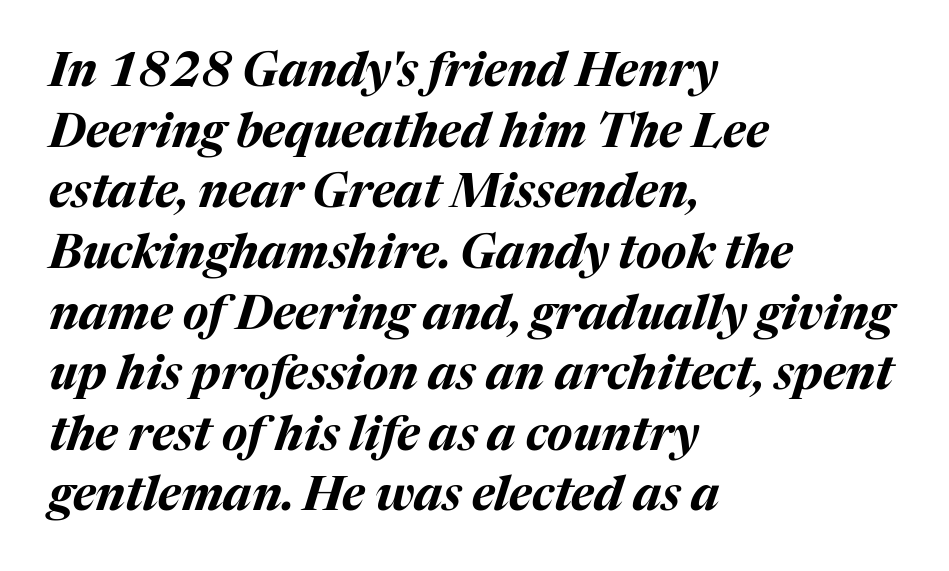
Q: Is the text bold? A: Yes.
Q: Is the text italic (slanted)? A: Yes, it leans right by about 17 degrees.
Q: Is the text underlined? A: No.
Q: How is the paragraph aligned? A: Left-aligned.
Q: Is the spacing between letters normal or unusually wide? A: Normal.
Q: Is the spacing between lines tight, normal or loose? A: Normal.
Q: Width (condensed, normal, or wide)? A: Normal.
Q: Stroke contrast? A: Medium.
Q: x-height? A: Medium.
Q: Monospaced? A: No.
